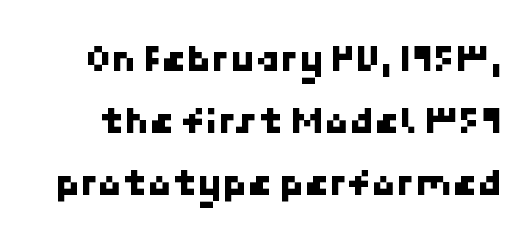
The image shows 40 px sans-serif type; set normal line spacing (1.55x), normal letter spacing, not underlined; low stroke contrast and a medium x-height.
